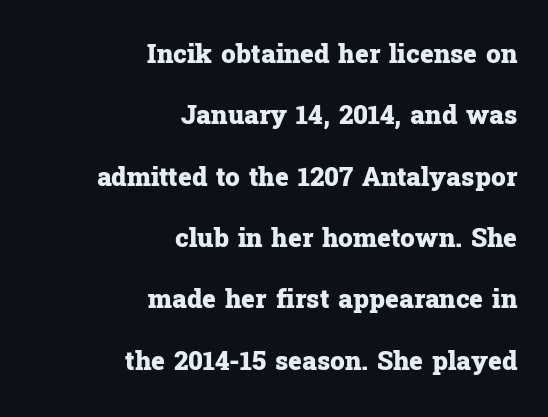
{"italic": "no", "bold": "yes", "underline": "no", "align": "right", "line_spacing": "loose", "line_spacing_ratio": 2.36, "letter_spacing": "normal", "letter_spacing_em": 0.0, "glyph_px": 26}
